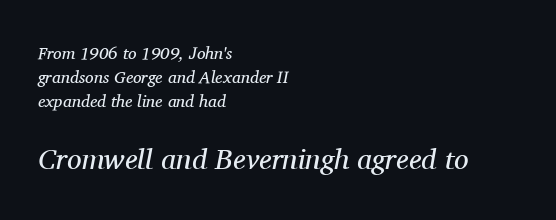
Q: Is the text bold? A: No.
Q: Is the text italic (slanted)? A: Yes, it leans right by about 11 degrees.
Q: Is the typeface a serif or a sans-serif typeface? A: Serif.
Q: Is the text underlined? A: No.
Q: How is the paragraph aligned? A: Left-aligned.
Q: Is the spacing between letters normal or unusually wide? A: Normal.
Q: Is the spacing between lines tight, normal or loose? A: Normal.
Q: Which block of text is set in a larger size, the first (top) or the second (bottom)? A: The second (bottom) one.
Q: Width (condensed, normal, or wide)? A: Normal.
Q: Stroke contrast? A: Medium.
Q: x-height? A: Medium.
Q: Monospaced? A: No.
